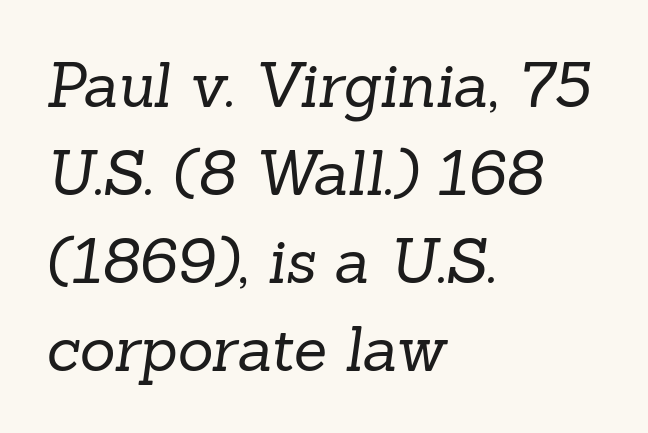
The image shows 61 px regular-weight serif type; set left-aligned, normal line spacing (1.44x), normal letter spacing, not underlined; low stroke contrast and a medium x-height.
